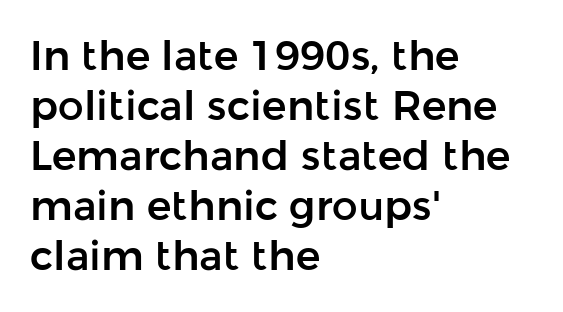
{"serif": "no", "italic": "no", "width": "normal", "stroke_contrast": "low", "x_height": "medium", "monospaced": "no", "underline": "no", "align": "left", "line_spacing_ratio": 1.22, "letter_spacing": "normal", "letter_spacing_em": 0.0, "glyph_px": 41}
